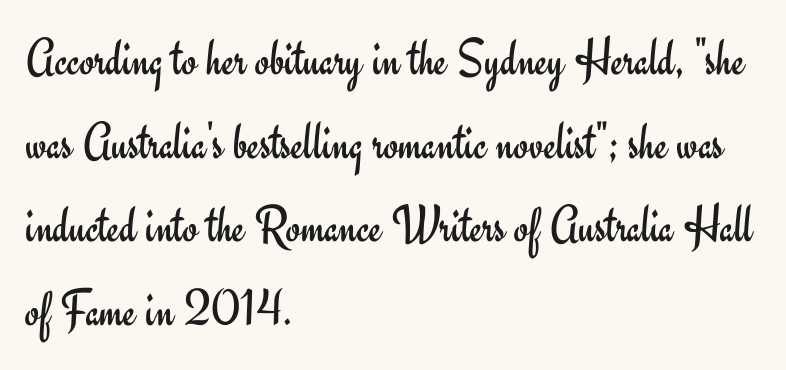
The face used here is a sans, in the tradition of grotesques and geometrics. Has an underline been added? It has not. The passage is arranged the way most books set body copy — flush left. Is this a fixed-width face? No — the glyphs have proportional, varying widths.
